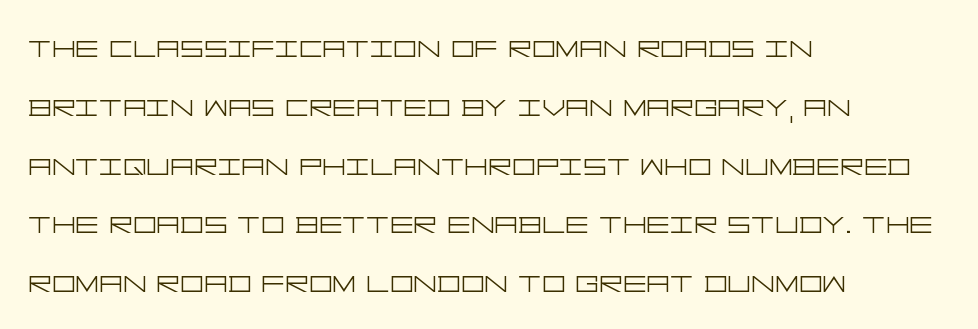
{"serif": "no", "italic": "no", "bold": "no", "weight": "light", "width": "wide", "stroke_contrast": "low", "x_height": "large", "underline": "no", "align": "left", "line_spacing": "normal", "line_spacing_ratio": 1.59, "letter_spacing": "normal", "letter_spacing_em": 0.0, "glyph_px": 37}
